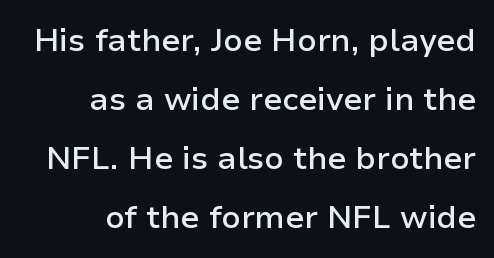
Horizontal alignment here is rightward, an uncommon choice for prose. Plain, unruled lines of type. A typesetter would call this proportional, since set widths differ per character. Vertical strokes here are truly vertical. What stands out about the letter spacing? Nothing — it is the standard amount.
